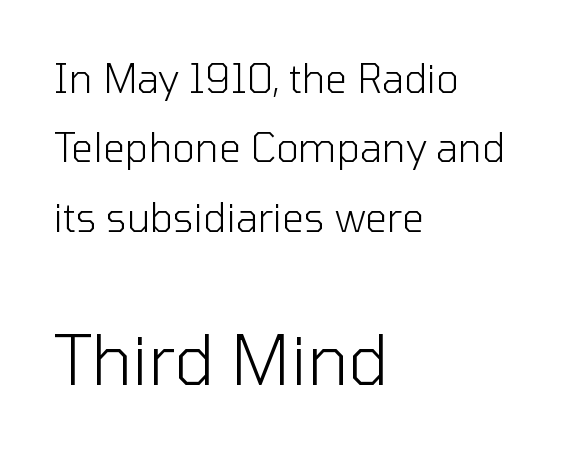
The image shows 68 px light sans-serif type, upright; set left-aligned, line spacing 1.78x, normal letter spacing, not underlined; the second (bottom) block is 1.74x larger; low stroke contrast and a medium x-height.
